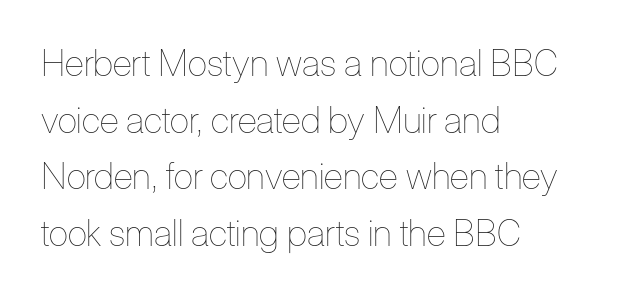
The image shows 36 px thin, condensed type, upright; set left-aligned, normal line spacing (1.57x), normal letter spacing, not underlined; low stroke contrast and a medium x-height.
